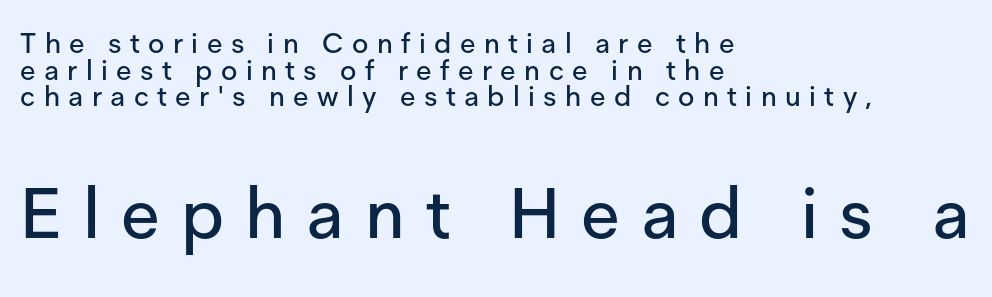
{"serif": "no", "italic": "no", "width": "normal", "stroke_contrast": "low", "x_height": "medium", "monospaced": "no", "underline": "no", "align": "left", "line_spacing": "tight", "line_spacing_ratio": 0.95, "letter_spacing": "wide", "letter_spacing_em": 0.3, "larger_block": "second", "size_ratio": 2.5, "glyph_px": 70}
